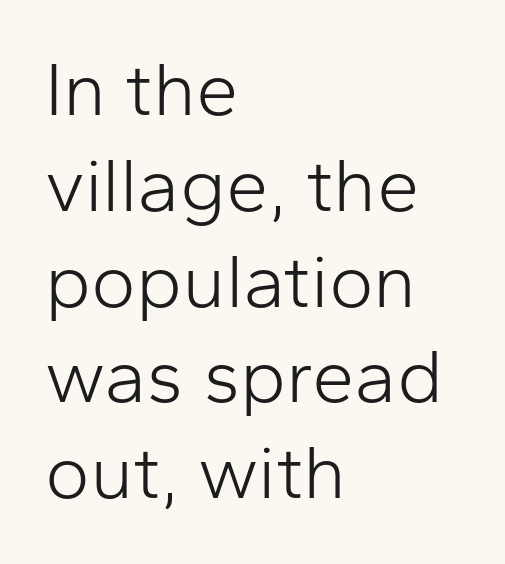
Q: Is the text bold? A: No.
Q: Is the text italic (slanted)? A: No, it is upright.
Q: Is the typeface a serif or a sans-serif typeface? A: Sans-serif.
Q: Is the text underlined? A: No.
Q: How is the paragraph aligned? A: Left-aligned.
Q: Is the spacing between letters normal or unusually wide? A: Normal.
Q: Is the spacing between lines tight, normal or loose? A: Normal.
Q: Width (condensed, normal, or wide)? A: Normal.
Q: Stroke contrast? A: Low.
Q: x-height? A: Medium.
Q: Monospaced? A: No.
